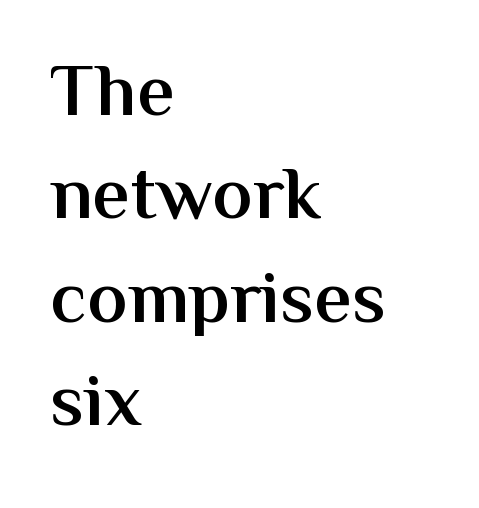
{"serif": "no", "italic": "no", "bold": "semi", "weight": "semibold", "width": "normal", "stroke_contrast": "medium", "x_height": "medium", "monospaced": "no", "underline": "no", "align": "left", "line_spacing": "normal", "line_spacing_ratio": 1.38, "letter_spacing": "normal", "letter_spacing_em": 0.0, "glyph_px": 75}
